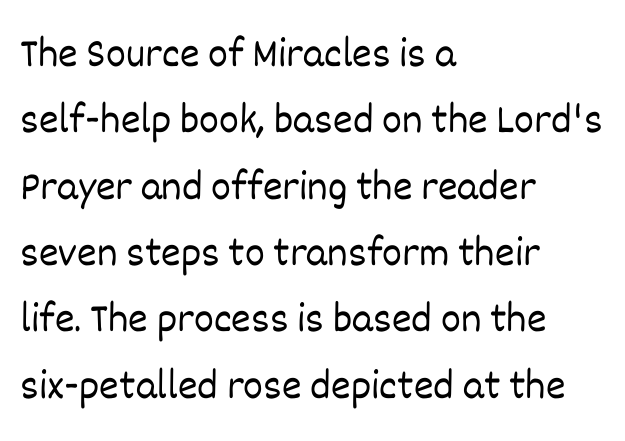
{"italic": "no", "bold": "no", "weight": "light", "width": "normal", "stroke_contrast": "low", "x_height": "large", "monospaced": "no", "underline": "no", "align": "left", "line_spacing": "normal", "line_spacing_ratio": 1.58, "letter_spacing": "normal", "letter_spacing_em": 0.0, "glyph_px": 42}
